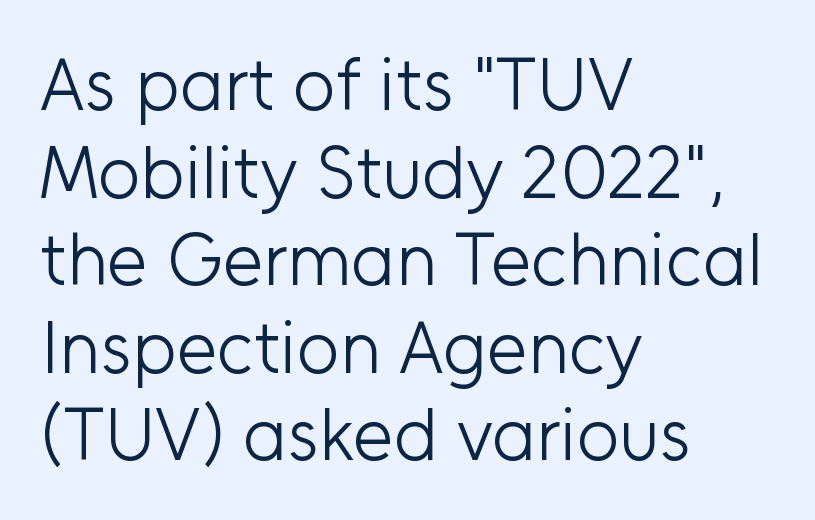
Q: Is the text bold? A: No.
Q: Is the text italic (slanted)? A: No, it is upright.
Q: Is the typeface a serif or a sans-serif typeface? A: Sans-serif.
Q: Is the text underlined? A: No.
Q: How is the paragraph aligned? A: Left-aligned.
Q: Is the spacing between letters normal or unusually wide? A: Normal.
Q: Width (condensed, normal, or wide)? A: Normal.
Q: Stroke contrast? A: Low.
Q: x-height? A: Medium.
Q: Monospaced? A: No.
